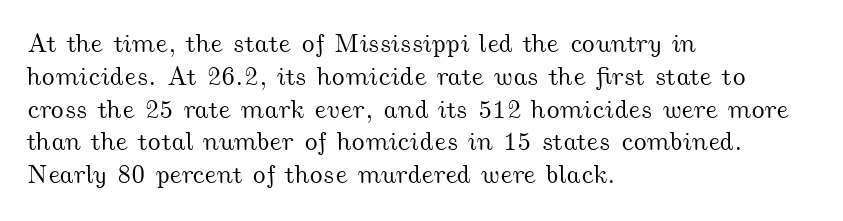
{"underline": "no", "align": "left", "line_spacing": "normal", "line_spacing_ratio": 1.26, "letter_spacing": "normal", "letter_spacing_em": 0.0, "glyph_px": 26}
